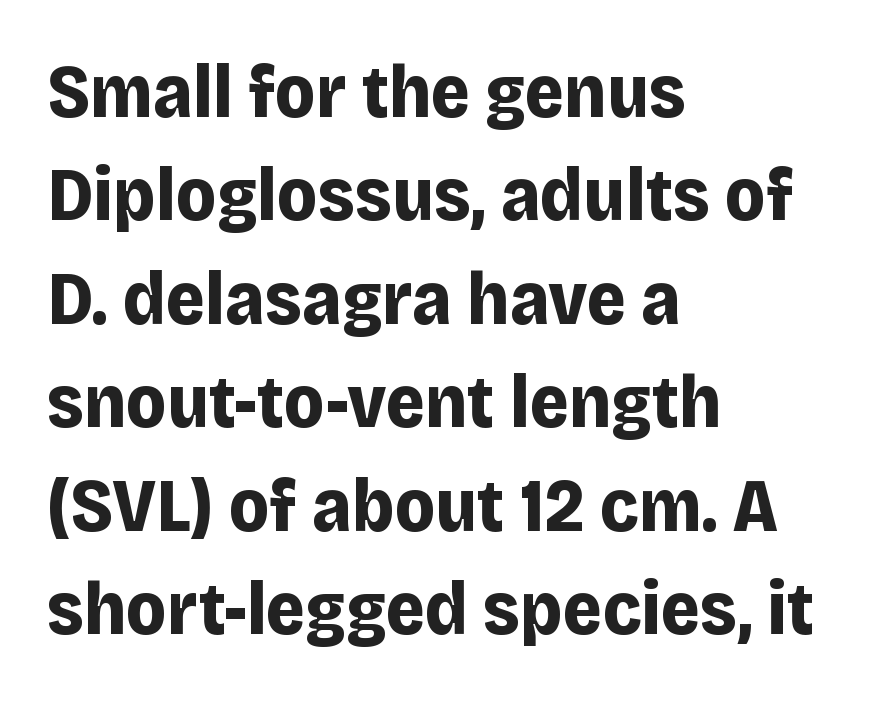
Rule under the text: the space is simply empty. Note the varied advance widths — an 'i' is clearly narrower than an 'm'. No feet cap the strokes, marking this as sans-serif type. Short and long lines alike share a common starting point at left. These words are printed bold, with thick strokes throughout.
